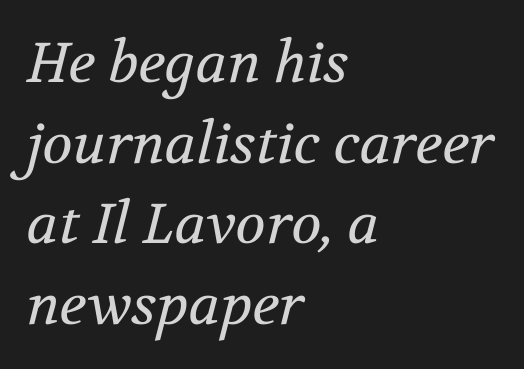
Q: Is the text bold? A: No.
Q: Is the text italic (slanted)? A: Yes, it leans right by about 12 degrees.
Q: Is the typeface a serif or a sans-serif typeface? A: Serif.
Q: Is the text underlined? A: No.
Q: How is the paragraph aligned? A: Left-aligned.
Q: Is the spacing between letters normal or unusually wide? A: Normal.
Q: Is the spacing between lines tight, normal or loose? A: Normal.
Q: Width (condensed, normal, or wide)? A: Normal.
Q: Stroke contrast? A: Medium.
Q: x-height? A: Medium.
Q: Monospaced? A: No.
